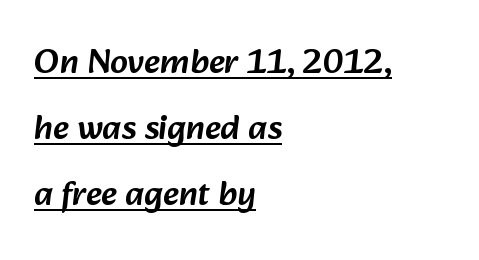
The glyphs in this specimen are sans serif. Varying glyph widths throughout — classic text-font behaviour. The string is rendered with underlining switched on. The line texture is even and compact thanks to regular tracking.
